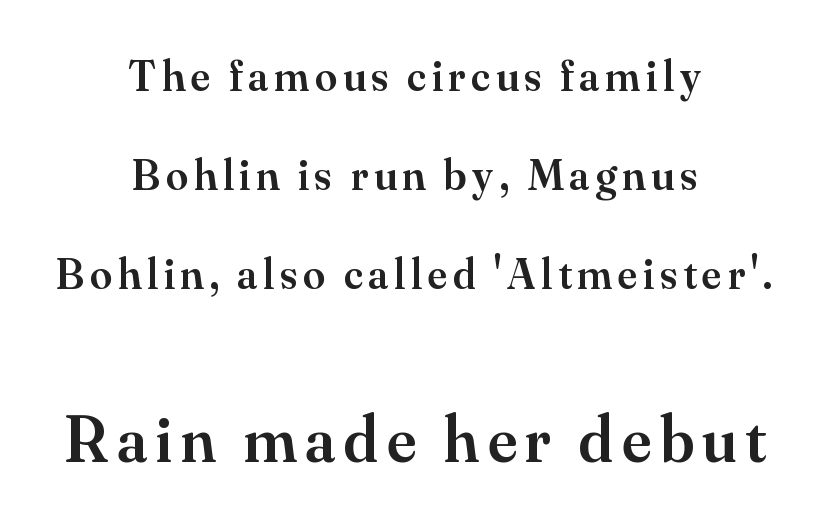
{"serif": "yes", "italic": "no", "bold": "semi", "weight": "semibold", "width": "normal", "stroke_contrast": "medium", "x_height": "small", "monospaced": "no", "underline": "no", "align": "center", "line_spacing": "loose", "line_spacing_ratio": 2.25, "larger_block": "second", "size_ratio": 1.5, "glyph_px": 66}
